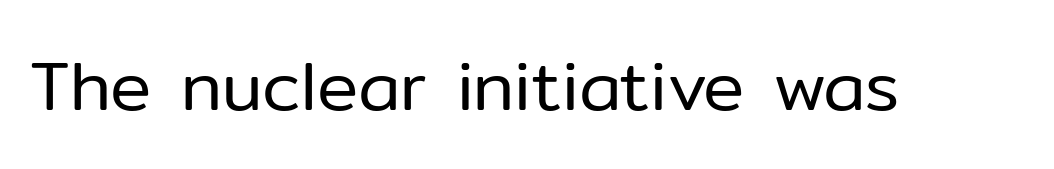
The image shows 69 px regular-weight sans-serif type, upright; set normal letter spacing, not underlined; low stroke contrast and a medium x-height.
